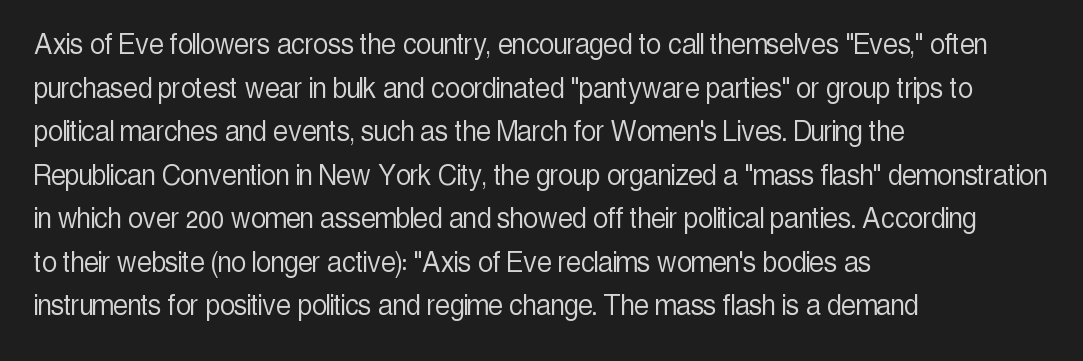
The image shows 33 px light, condensed sans-serif type, upright; set left-aligned, normal line spacing (1.32x), normal letter spacing, not underlined; a medium x-height.
